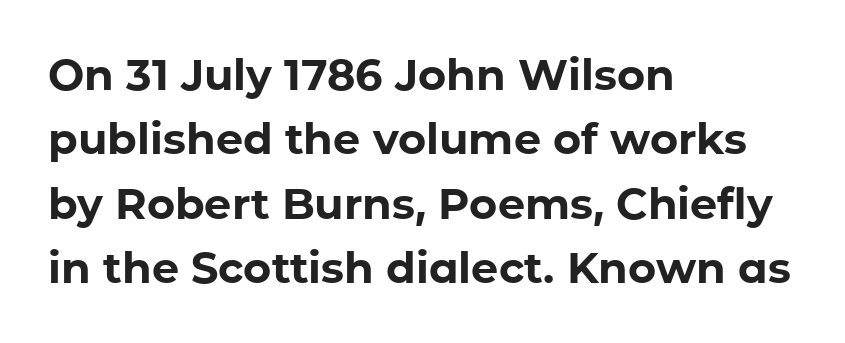
Note: no serifs on the glyphs. Rows of type keep a routine distance in the vertical direction. Every stem runs plumb, perpendicular to the baseline. The sample has been set heavy, in full bold. Underlining? Definitely not there. Here the designer chose a conventional face with non-uniform glyph widths.
